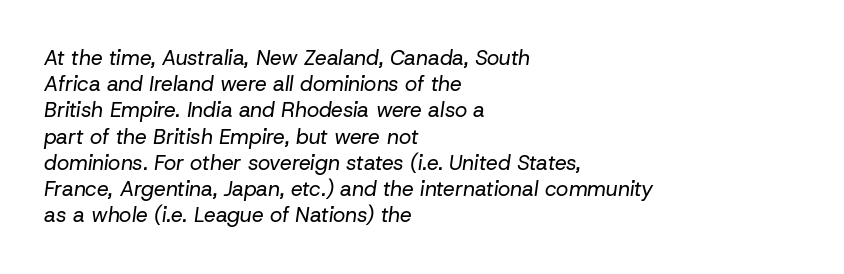
The image shows 21 px text type, italic (leaning right); set left-aligned, normal line spacing (1.25x), normal letter spacing, not underlined.
